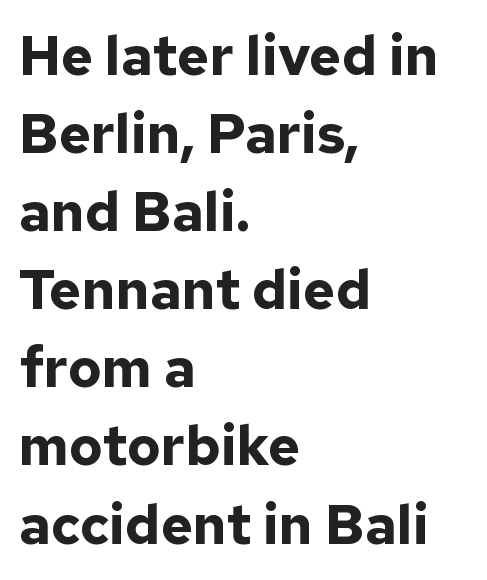
The image shows 55 px bold sans-serif type, upright; set left-aligned, normal line spacing (1.42x), normal letter spacing, not underlined; low stroke contrast and a medium x-height.
